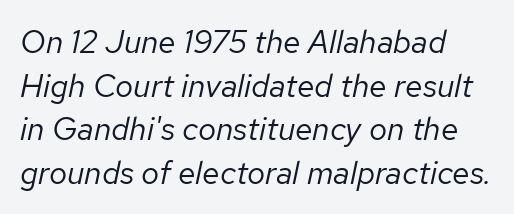
The image shows 32 px regular-weight type, italic (leaning right); set left-aligned, normal line spacing (1.36x), normal letter spacing, not underlined; low stroke contrast and a medium x-height.
